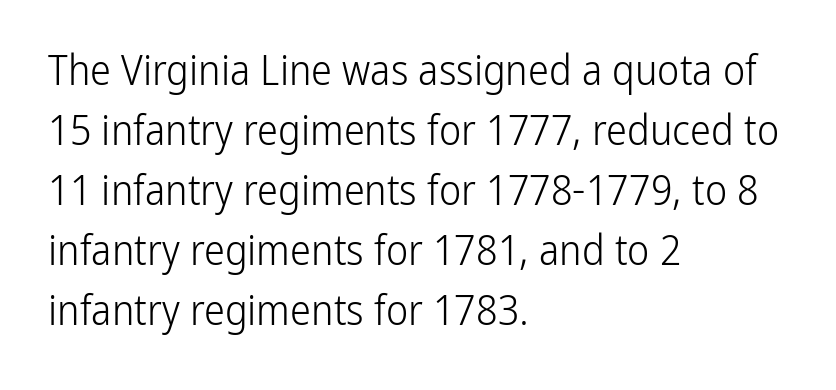
{"serif": "no", "italic": "no", "bold": "no", "weight": "light", "width": "condensed", "stroke_contrast": "low", "x_height": "medium", "monospaced": "no", "underline": "no", "align": "left", "line_spacing": "normal", "line_spacing_ratio": 1.43, "letter_spacing": "normal", "letter_spacing_em": 0.0, "glyph_px": 42}
